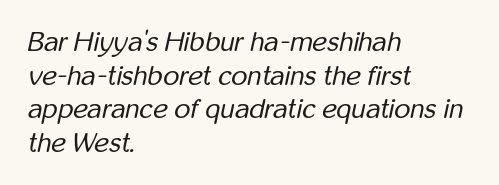
Heaviness? Minimal to ordinary, like unemphasized prose. Do the characters align in a grid? No, the font is proportional. The lines are quadded left. Letter spacing: default. The area under the type is left untouched.
